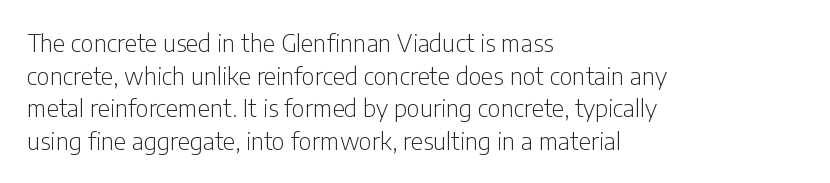
{"italic": "no", "bold": "no", "underline": "no", "align": "left", "line_spacing": "normal", "line_spacing_ratio": 1.36, "letter_spacing": "normal", "letter_spacing_em": 0.0, "glyph_px": 24}
